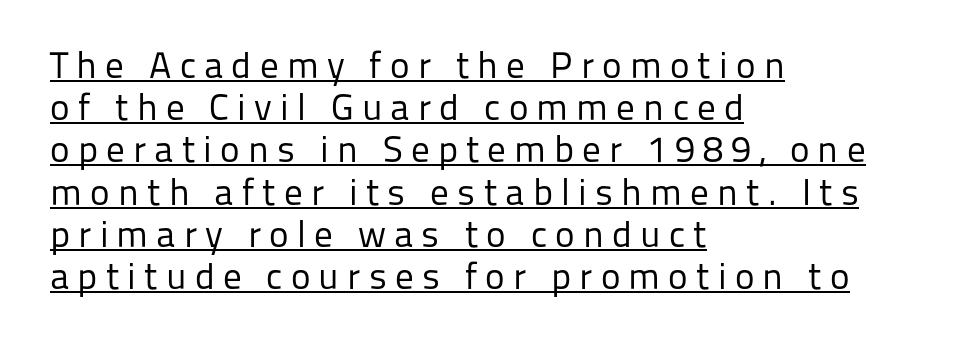
The image shows 37 px regular-weight sans-serif type, upright; set left-aligned, tight line spacing (1.14x), unusually wide letter spacing (+0.22 em), underlined; low stroke contrast and a medium x-height.
